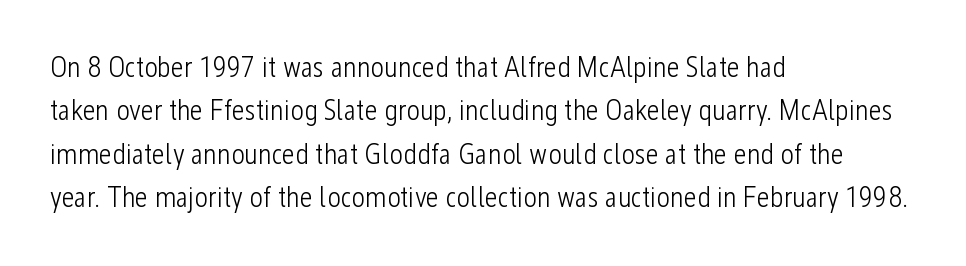
The image shows 29 px light, condensed sans-serif type, upright; set left-aligned, normal line spacing (1.5x), normal letter spacing, not underlined; low stroke contrast and a medium x-height.
